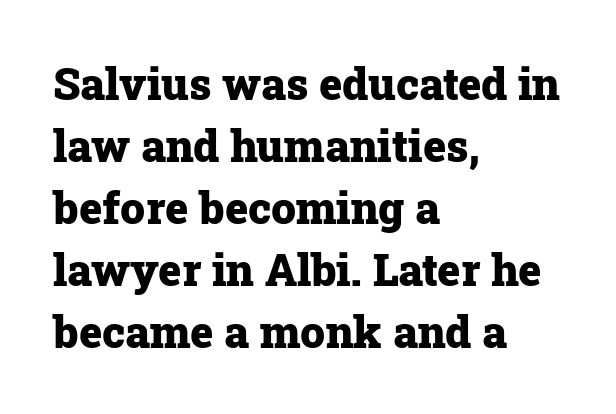
Leading: standard. Type without underlining. The letters advance in unequal steps, a hallmark of proportional type. Heft: maximum for text — a bold. The letters stand straight up with perfectly vertical stems.
